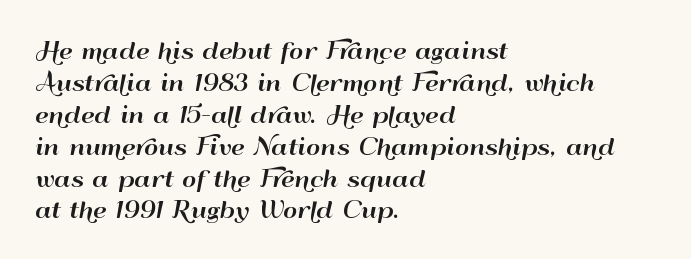
Left-aligned paragraph, ragged on the right. Successive baselines arrive at the customary interval. Descenders are the only things crossing below the line. Is the letter spacing exaggerated? No — it looks like the ordinary default.
